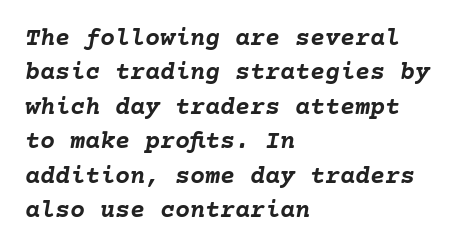
A typesetter would mark this as italic. Decoration check: the copy has no underline. You could call the tracking neutral — neither tight nor loose. Heavy-handed strokes throughout: this text is bold. Does the leading feel generous? No, just average.
